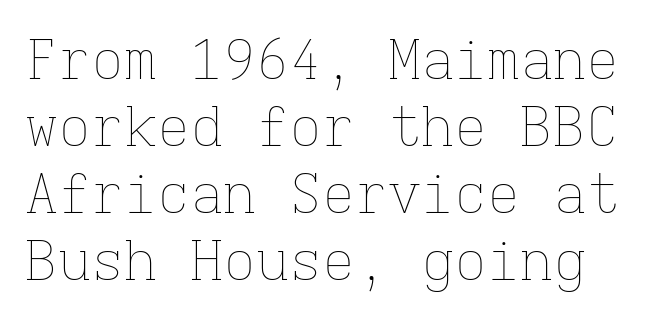
This rendering leaves character spacing at its baseline value. Rule under the text: the space is simply empty. This is not heavy type; no bold has been used. Quick note: not italic, upright.
